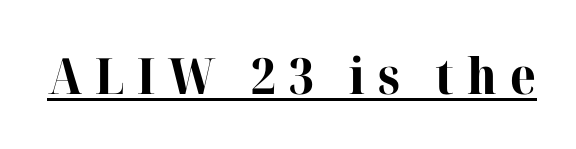
The image shows 50 px bold serif type, upright; set unusually wide letter spacing (+0.26 em), underlined; high stroke contrast and a medium x-height.
